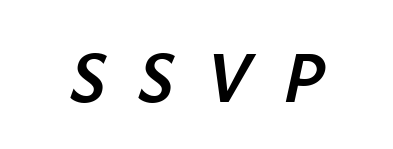
The image shows 73 px text type, italic (leaning right); set centered, unusually wide letter spacing (+0.41 em), not underlined; low stroke contrast and a small x-height.
